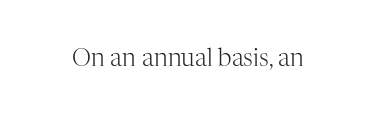
The image shows 24 px text type, upright; set normal letter spacing, not underlined.
